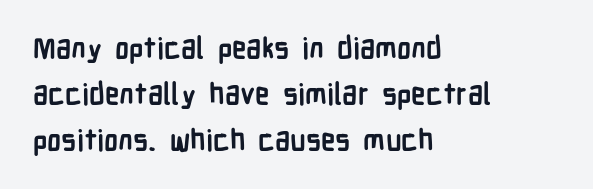
Q: Is the text bold? A: Yes.
Q: Is the text italic (slanted)? A: No, it is upright.
Q: Is the typeface a serif or a sans-serif typeface? A: Sans-serif.
Q: Is the text underlined? A: No.
Q: How is the paragraph aligned? A: Left-aligned.
Q: Is the spacing between letters normal or unusually wide? A: Normal.
Q: Is the spacing between lines tight, normal or loose? A: Normal.
Q: Width (condensed, normal, or wide)? A: Condensed.
Q: Stroke contrast? A: Low.
Q: x-height? A: Medium.
Q: Monospaced? A: No.
